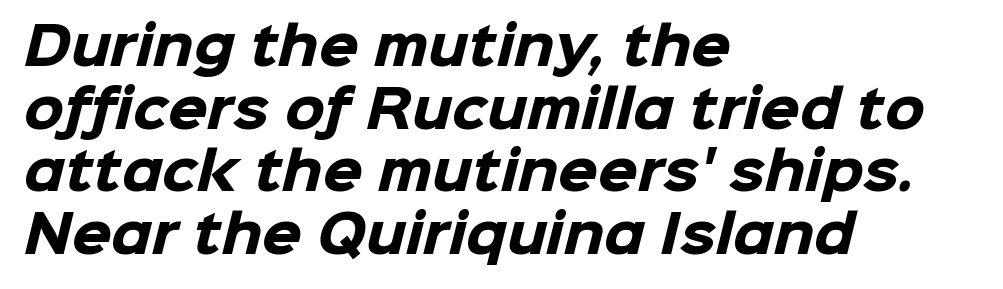
The image shows 51 px heavy sans-serif type; set left-aligned, line spacing 1.23x, normal letter spacing, not underlined; low stroke contrast and a medium x-height.
